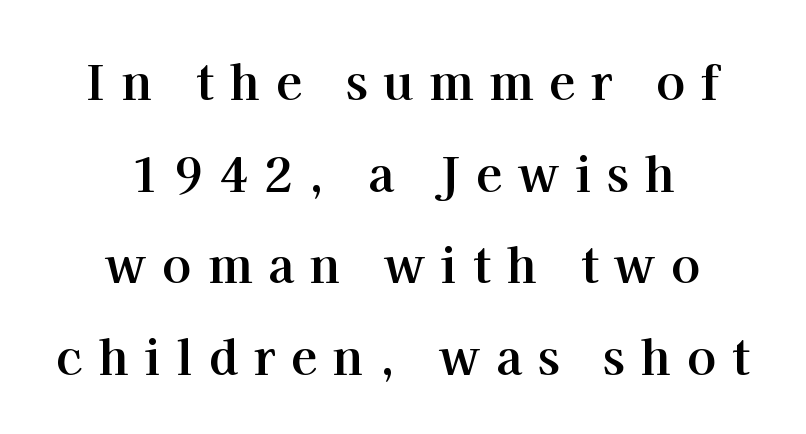
Q: Is the text bold? A: Yes.
Q: Is the text italic (slanted)? A: No, it is upright.
Q: Is the typeface a serif or a sans-serif typeface? A: Serif.
Q: Is the text underlined? A: No.
Q: How is the paragraph aligned? A: Centered.
Q: Is the spacing between letters normal or unusually wide? A: Unusually wide.
Q: Is the spacing between lines tight, normal or loose? A: Loose.
Q: Width (condensed, normal, or wide)? A: Normal.
Q: Stroke contrast? A: High.
Q: x-height? A: Medium.
Q: Monospaced? A: No.
